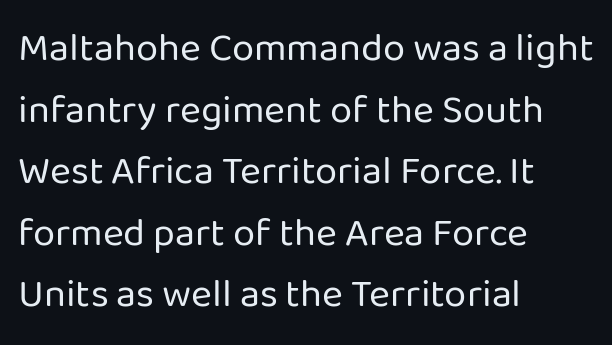
Q: Is the text bold? A: No.
Q: Is the text italic (slanted)? A: No, it is upright.
Q: Is the typeface a serif or a sans-serif typeface? A: Sans-serif.
Q: Is the text underlined? A: No.
Q: How is the paragraph aligned? A: Left-aligned.
Q: Is the spacing between letters normal or unusually wide? A: Normal.
Q: Is the spacing between lines tight, normal or loose? A: Normal.
Q: Width (condensed, normal, or wide)? A: Normal.
Q: Stroke contrast? A: Low.
Q: x-height? A: Medium.
Q: Monospaced? A: No.
